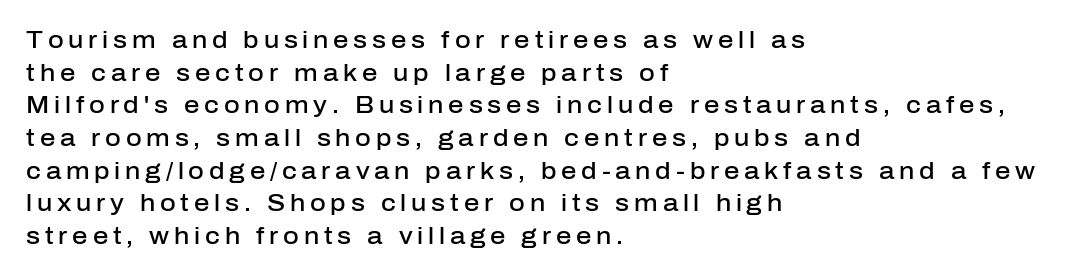
The image shows 24 px text type, upright; set left-aligned, normal line spacing (1.36x), unusually wide letter spacing (+0.2 em), not underlined.
